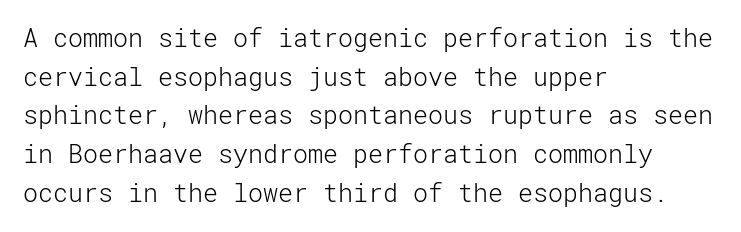
Notice how descenders clear the ascenders below comfortably — that's standard leading. Posture: vertical. Letter spacing: default. This rendering uses left alignment, leaving the right contour irregular.
